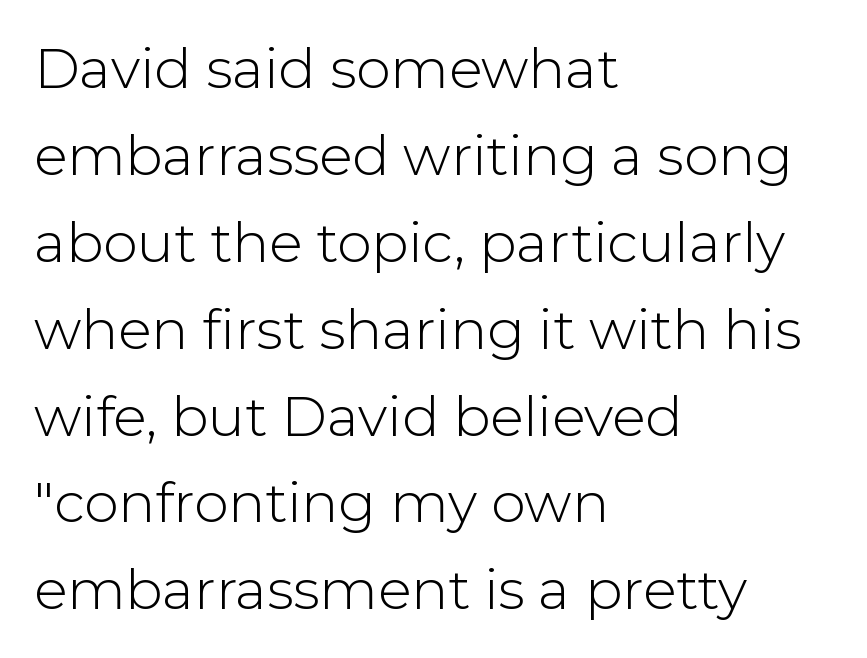
Q: Is the text bold? A: No.
Q: Is the text italic (slanted)? A: No, it is upright.
Q: Is the typeface a serif or a sans-serif typeface? A: Sans-serif.
Q: Is the text underlined? A: No.
Q: How is the paragraph aligned? A: Left-aligned.
Q: Is the spacing between letters normal or unusually wide? A: Normal.
Q: Is the spacing between lines tight, normal or loose? A: Normal.
Q: Width (condensed, normal, or wide)? A: Normal.
Q: Stroke contrast? A: Low.
Q: x-height? A: Medium.
Q: Monospaced? A: No.
